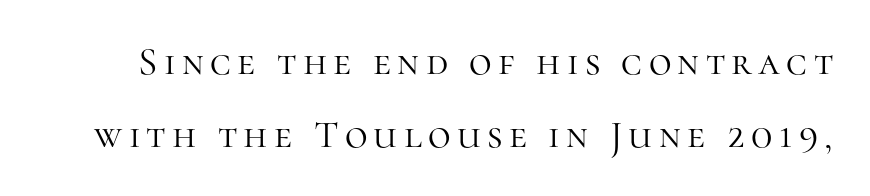
The image shows 39 px light serif type, upright; set line spacing 1.86x, not underlined; high stroke contrast and a medium x-height.
